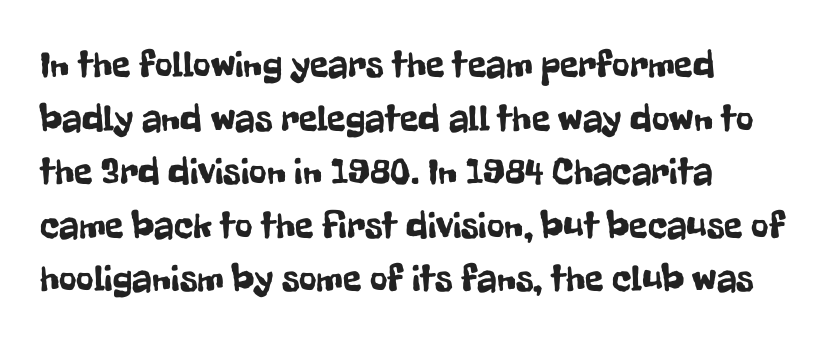
The image shows 38 px condensed sans-serif type, upright; set left-aligned, normal line spacing (1.41x), normal letter spacing, not underlined; low stroke contrast and a medium x-height.
